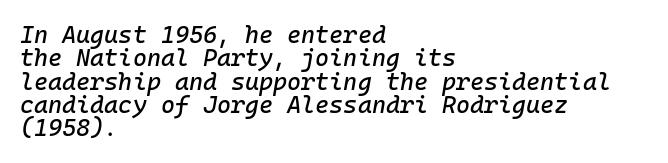
The image shows 24 px text type, italic (leaning right); set left-aligned, tight line spacing (0.97x), normal letter spacing, not underlined.
